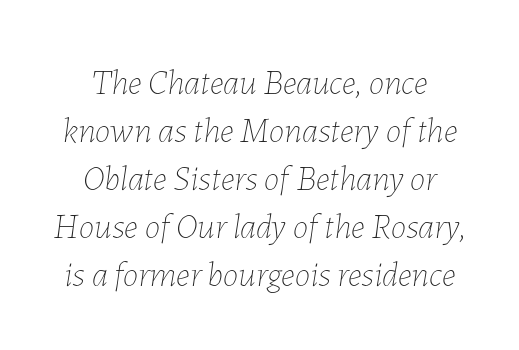
Q: Is the text bold? A: No.
Q: Is the text italic (slanted)? A: Yes, it leans right by about 7 degrees.
Q: Is the text underlined? A: No.
Q: Is the spacing between letters normal or unusually wide? A: Normal.
Q: Is the spacing between lines tight, normal or loose? A: Normal.
Q: Width (condensed, normal, or wide)? A: Normal.
Q: Stroke contrast? A: Low.
Q: x-height? A: Medium.
Q: Monospaced? A: No.
